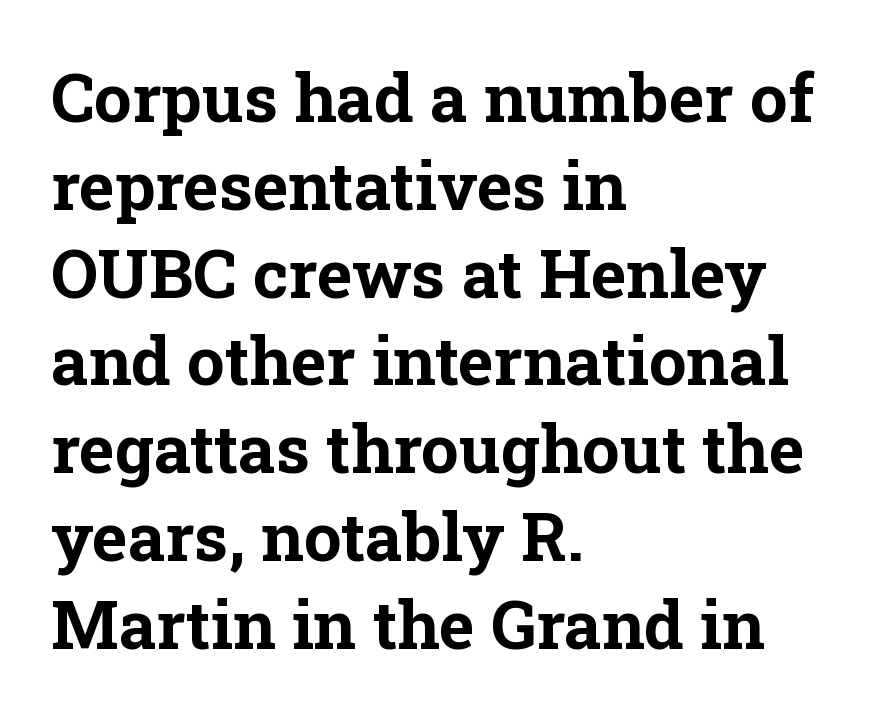
Q: Is the text bold? A: Yes.
Q: Is the text italic (slanted)? A: No, it is upright.
Q: Is the typeface a serif or a sans-serif typeface? A: Serif.
Q: Is the text underlined? A: No.
Q: How is the paragraph aligned? A: Left-aligned.
Q: Is the spacing between letters normal or unusually wide? A: Normal.
Q: Is the spacing between lines tight, normal or loose? A: Normal.
Q: Width (condensed, normal, or wide)? A: Normal.
Q: Stroke contrast? A: Low.
Q: x-height? A: Medium.
Q: Monospaced? A: No.
